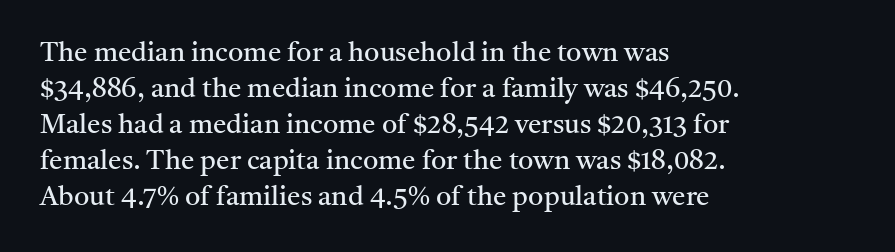
A clean baseline with only descenders dipping below it. The letters stand upright; this is a roman face. The letterforms sit shoulder to shoulder at normal distance. The compositor pushed each line to the left boundary.
